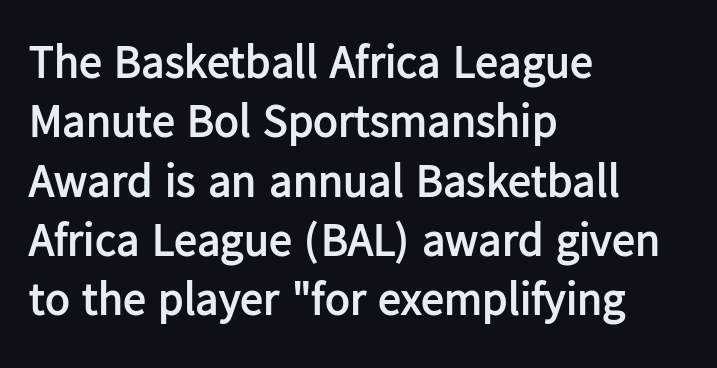
Q: Is the text bold? A: Yes.
Q: Is the text italic (slanted)? A: No, it is upright.
Q: Is the typeface a serif or a sans-serif typeface? A: Sans-serif.
Q: Is the text underlined? A: No.
Q: How is the paragraph aligned? A: Left-aligned.
Q: Is the spacing between letters normal or unusually wide? A: Normal.
Q: Is the spacing between lines tight, normal or loose? A: Normal.
Q: Width (condensed, normal, or wide)? A: Normal.
Q: Stroke contrast? A: Low.
Q: x-height? A: Medium.
Q: Monospaced? A: No.
